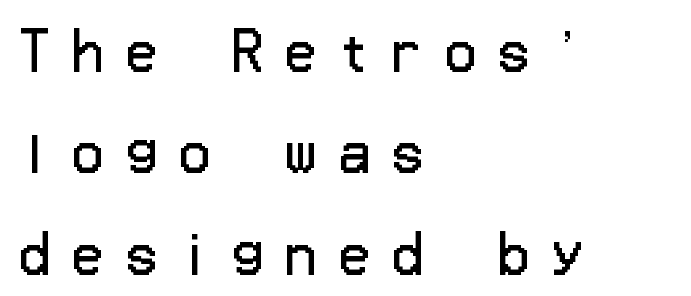
The specimen reads as upright at a glance. All the whitespace from short lines collects on the right. In terms of letterspacing, this is a distinctly airy, spread setting. Glance below the letters and you will spot only blank space. Stems and bowls with no extra thickness — not bold.
